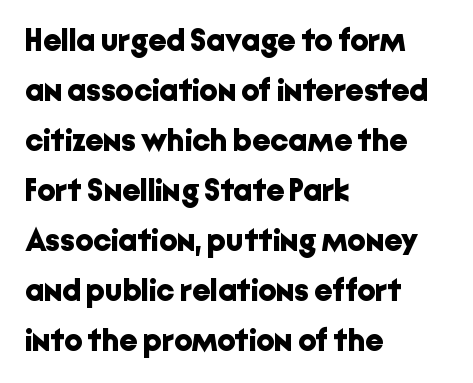
The image shows 32 px bold sans-serif type, upright; set left-aligned, normal line spacing (1.56x), normal letter spacing, not underlined; low stroke contrast and a medium x-height.
